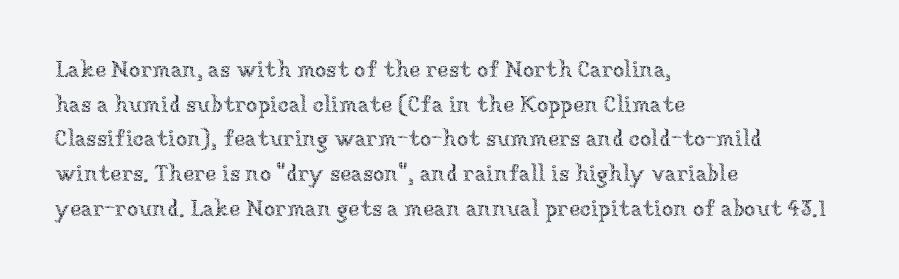
{"italic": "no", "bold": "no", "underline": "no", "align": "left", "line_spacing": "normal", "line_spacing_ratio": 1.51, "letter_spacing": "normal", "letter_spacing_em": 0.0, "glyph_px": 23}
